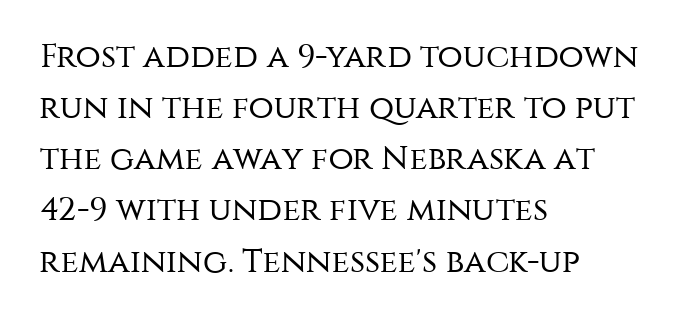
{"serif": "no", "italic": "no", "bold": "no", "weight": "regular", "width": "normal", "stroke_contrast": "medium", "x_height": "large", "monospaced": "no", "underline": "no", "align": "left", "line_spacing": "normal", "line_spacing_ratio": 1.55, "letter_spacing": "normal", "letter_spacing_em": 0.0, "glyph_px": 33}
